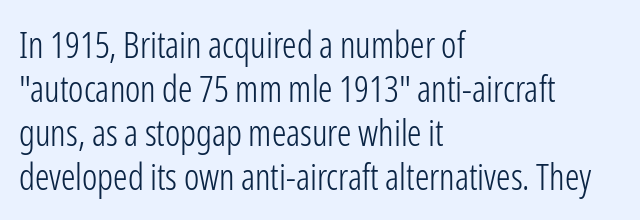
Q: Is the text bold? A: No.
Q: Is the text italic (slanted)? A: No, it is upright.
Q: Is the typeface a serif or a sans-serif typeface? A: Sans-serif.
Q: Is the text underlined? A: No.
Q: How is the paragraph aligned? A: Left-aligned.
Q: Is the spacing between letters normal or unusually wide? A: Normal.
Q: Width (condensed, normal, or wide)? A: Condensed.
Q: Stroke contrast? A: Low.
Q: x-height? A: Medium.
Q: Monospaced? A: No.
